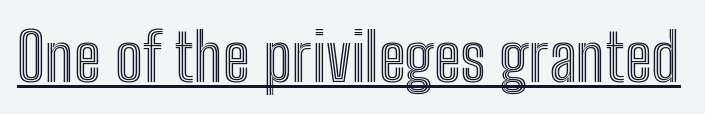
The image shows 66 px condensed type, upright; set normal letter spacing, underlined; a medium x-height.
